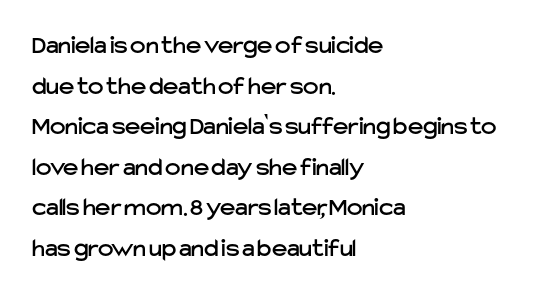
{"italic": "no", "underline": "no", "align": "left", "line_spacing": "normal", "line_spacing_ratio": 1.56, "letter_spacing": "normal", "letter_spacing_em": 0.0, "glyph_px": 26}
